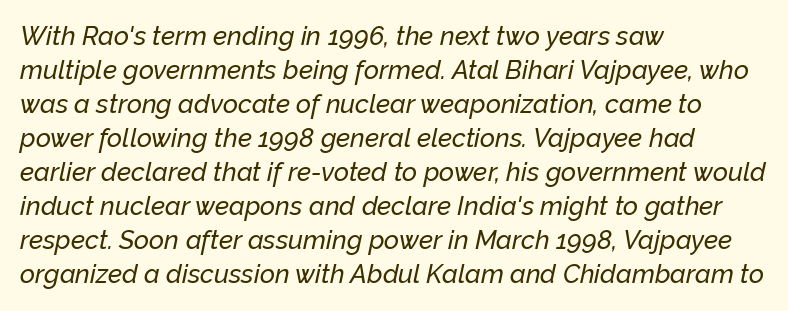
The image shows 26 px text type, italic (leaning right); set left-aligned, normal line spacing (1.31x), normal letter spacing, not underlined.
